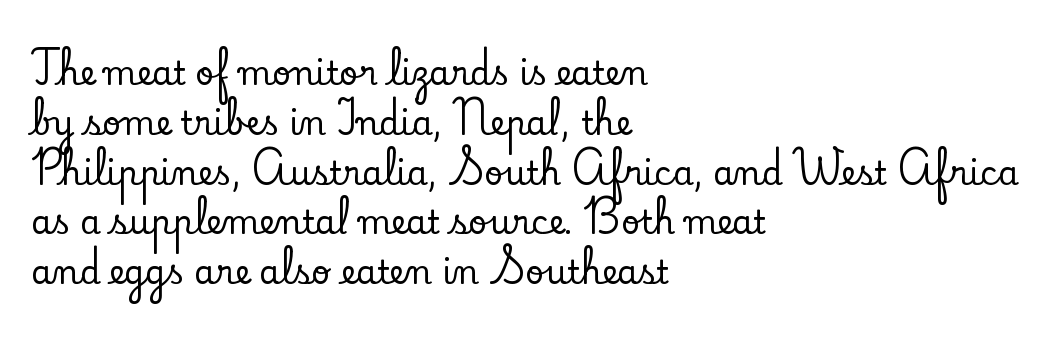
Q: Is the text italic (slanted)? A: No, it is upright.
Q: Is the typeface a serif or a sans-serif typeface? A: Serif.
Q: Is the text underlined? A: No.
Q: How is the paragraph aligned? A: Left-aligned.
Q: Is the spacing between letters normal or unusually wide? A: Normal.
Q: Is the spacing between lines tight, normal or loose? A: Normal.
Q: Width (condensed, normal, or wide)? A: Normal.
Q: Stroke contrast? A: Low.
Q: x-height? A: Small.
Q: Monospaced? A: No.
